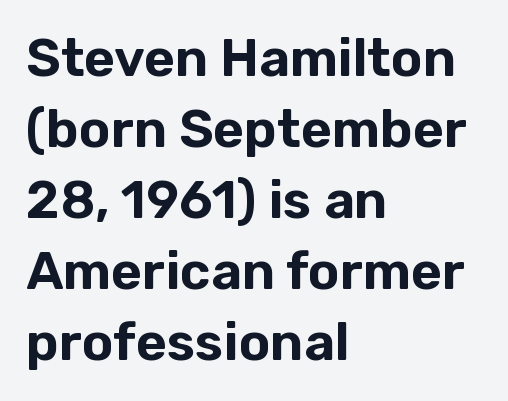
Varying glyph widths throughout — classic text-font behaviour. Glance below the letters and you will spot only blank space. The passage is arranged the way most books set body copy — flush left. This is the regular roman posture of the typeface. To sum up the face: it is a sans, with no serifs. What's the leading like? Ordinary, nothing unusual.
